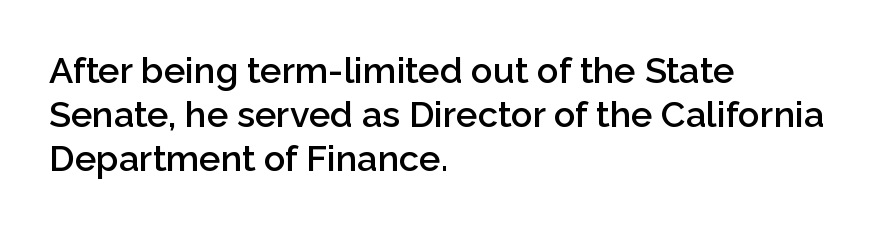
The image shows 36 px semibold sans-serif type, upright; set left-aligned, line spacing 1.22x, normal letter spacing, not underlined; low stroke contrast and a medium x-height.
